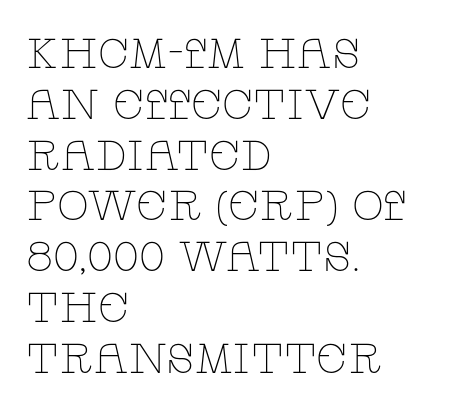
{"serif": "yes", "italic": "no", "bold": "no", "weight": "thin", "width": "wide", "stroke_contrast": "low", "x_height": "large", "monospaced": "no", "underline": "no", "align": "left", "line_spacing_ratio": 1.21, "letter_spacing": "normal", "letter_spacing_em": 0.0, "glyph_px": 42}
